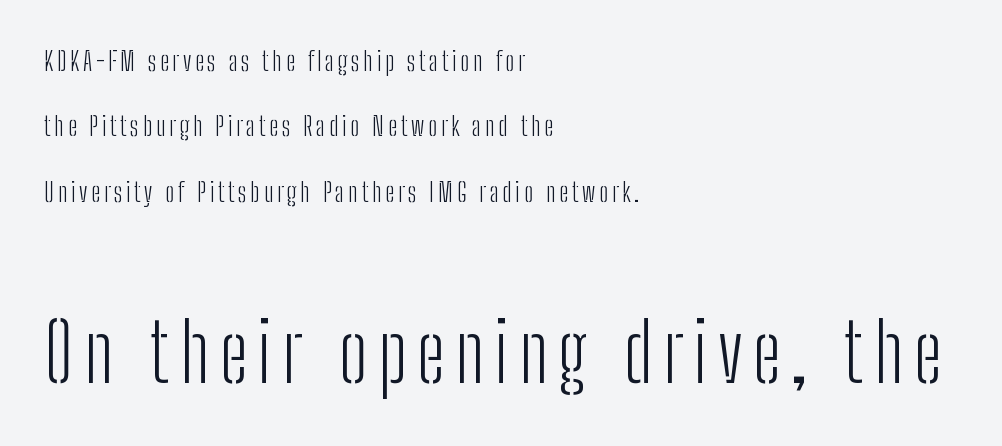
{"serif": "no", "italic": "no", "bold": "no", "weight": "light", "width": "condensed", "stroke_contrast": "low", "x_height": "medium", "monospaced": "no", "underline": "no", "align": "left", "line_spacing": "loose", "line_spacing_ratio": 2.42, "larger_block": "second", "size_ratio": 2.96, "glyph_px": 80}
